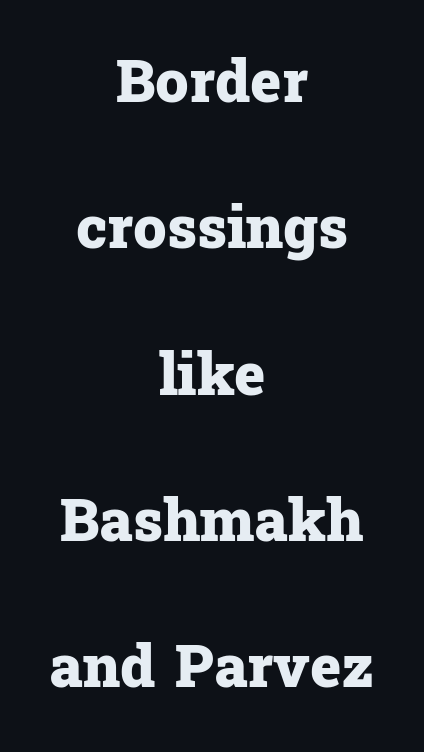
What weight is shown? A full bold with thick strokes. There is no visible air inserted between adjacent glyphs. One glance says open: line gaps are wider than usual. The specimen reads as upright at a glance. The words here are not underlined.
